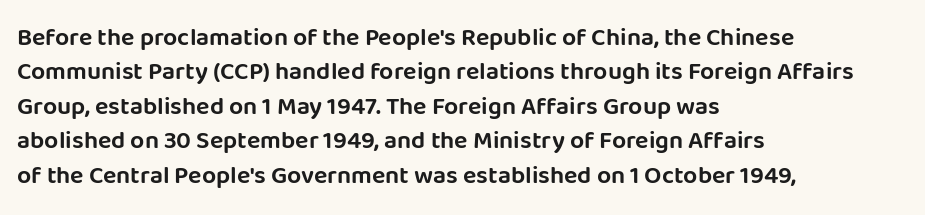
{"italic": "no", "underline": "no", "align": "left", "line_spacing": "normal", "line_spacing_ratio": 1.38, "letter_spacing": "normal", "letter_spacing_em": 0.0, "glyph_px": 25}
